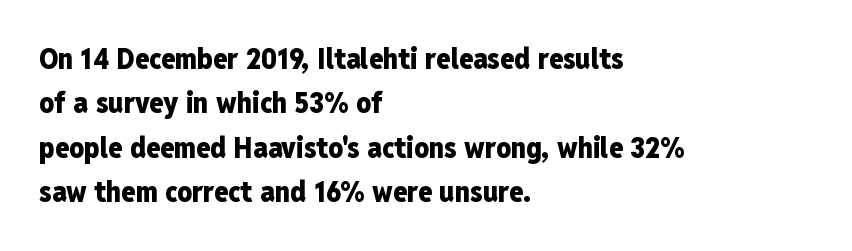
A normal amount of white space separates one row of letters from the next. Notice how the stems are strictly vertical — no italics here. Only glyphs here, with clear space below each row. Glyph-to-glyph distance matches everyday printed text. The letters advance in unequal steps, a hallmark of proportional type.
